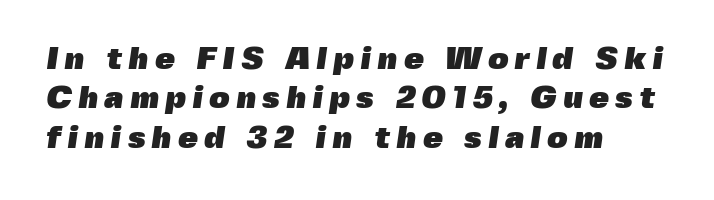
Q: Is the text bold? A: Yes.
Q: Is the typeface a serif or a sans-serif typeface? A: Sans-serif.
Q: Is the text underlined? A: No.
Q: How is the paragraph aligned? A: Left-aligned.
Q: Width (condensed, normal, or wide)? A: Normal.
Q: x-height? A: Medium.
Q: Monospaced? A: No.
